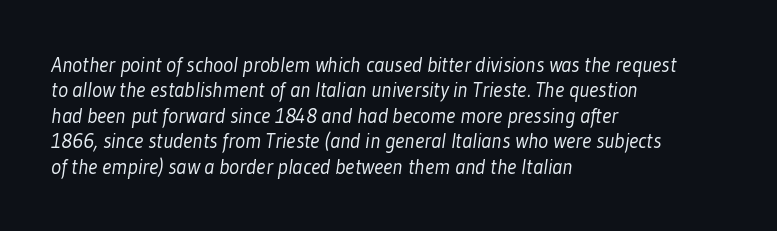
Q: Is the text bold? A: No.
Q: Is the text underlined? A: No.
Q: How is the paragraph aligned? A: Left-aligned.
Q: Is the spacing between letters normal or unusually wide? A: Normal.
